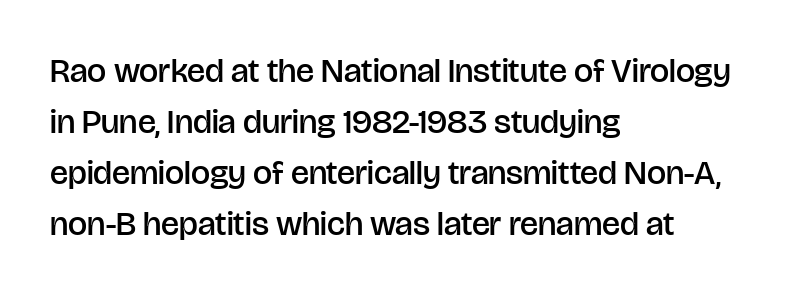
{"serif": "no", "italic": "no", "bold": "semi", "weight": "semibold", "width": "normal", "stroke_contrast": "low", "x_height": "large", "monospaced": "no", "underline": "no", "align": "left", "line_spacing": "normal", "line_spacing_ratio": 1.5, "letter_spacing": "normal", "letter_spacing_em": 0.0, "glyph_px": 34}
